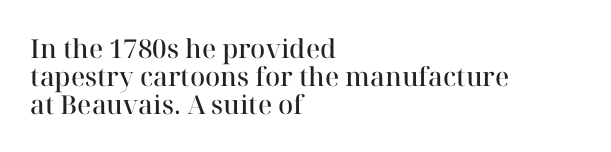
Does the lettering tilt? It doesn't — this is upright. What stands out about the letter spacing? Nothing — it is the standard amount. This rendering uses left alignment, leaving the right contour irregular. Bare-footed words on every line.
